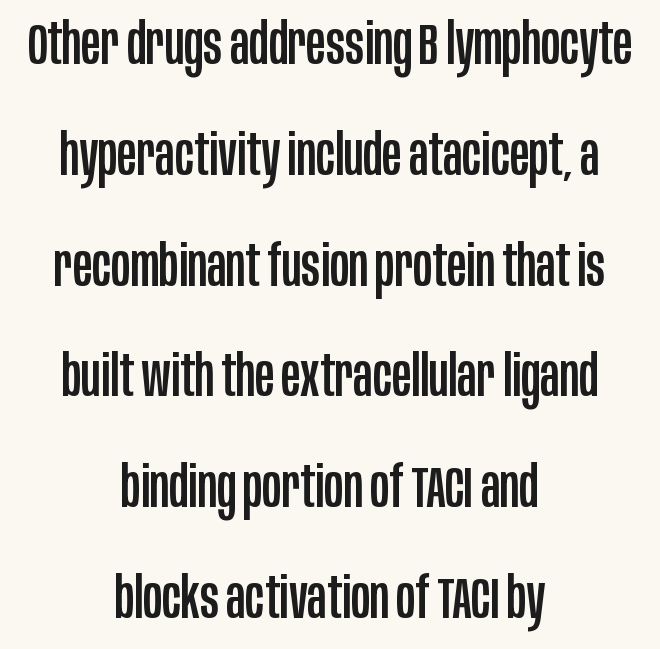
The image shows 58 px condensed sans-serif type, upright; set centered, loose line spacing (1.91x), normal letter spacing, not underlined; low stroke contrast and a large x-height.
